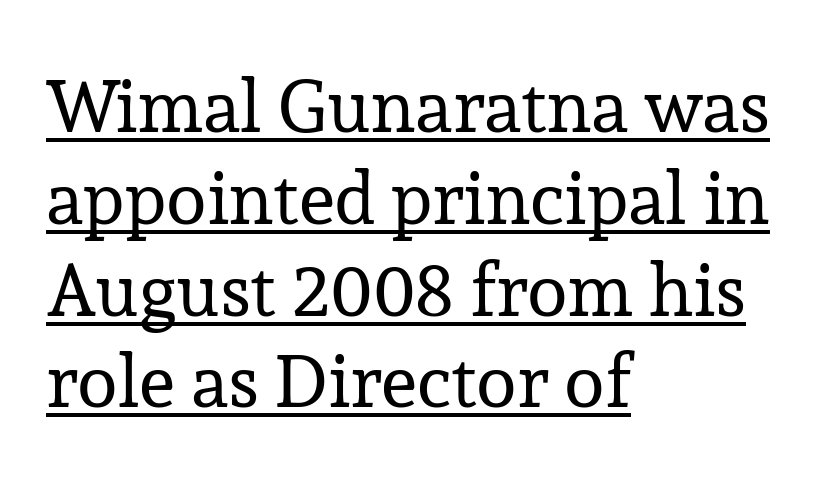
The image shows 74 px regular-weight serif type, upright; set left-aligned, line spacing 1.24x, normal letter spacing, underlined; low stroke contrast and a medium x-height.
